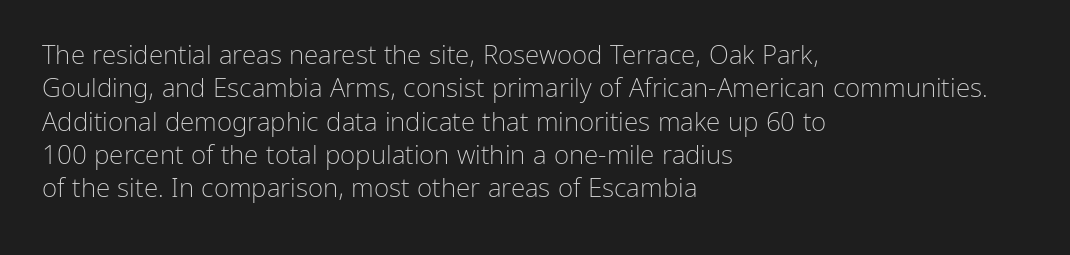
Compared with typical paragraphs, the rows here are spaced about the same. The letters stand straight up with perfectly vertical stems. Short and long lines alike share a common starting point at left. Is the stroke heavy? The answer is a plain regular-or-lighter. In terms of letterspacing, this is plain default setting. Just letters on the line, the space beneath them empty.
